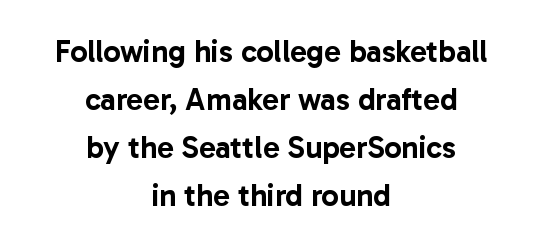
The image shows 31 px sans-serif type, upright; set centered, normal line spacing (1.55x), normal letter spacing, not underlined; low stroke contrast and a medium x-height.
